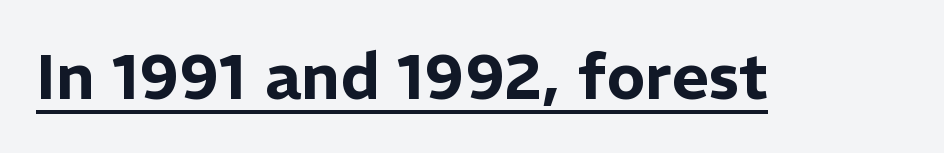
{"serif": "no", "italic": "no", "width": "normal", "stroke_contrast": "low", "x_height": "medium", "monospaced": "no", "underline": "yes", "letter_spacing": "normal", "letter_spacing_em": 0.0, "glyph_px": 64}
